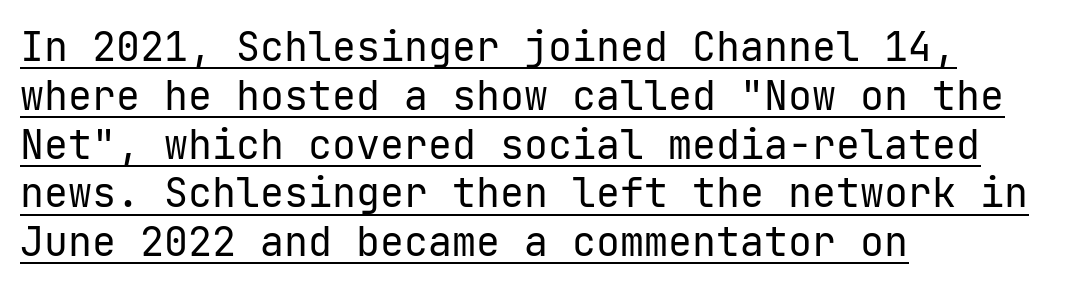
{"serif": "no", "italic": "no", "bold": "no", "weight": "regular", "width": "normal", "stroke_contrast": "low", "x_height": "medium", "underline": "yes", "align": "left", "line_spacing_ratio": 1.22, "letter_spacing": "normal", "letter_spacing_em": 0.0, "glyph_px": 40}
